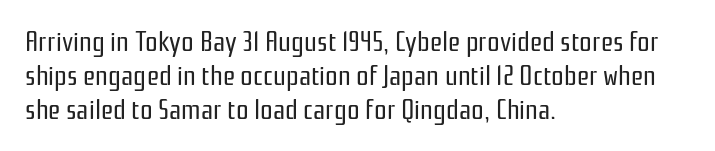
{"serif": "no", "italic": "no", "bold": "no", "weight": "regular", "width": "condensed", "stroke_contrast": "low", "x_height": "medium", "monospaced": "no", "underline": "no", "align": "left", "line_spacing_ratio": 1.21, "letter_spacing": "normal", "letter_spacing_em": 0.0, "glyph_px": 28}
